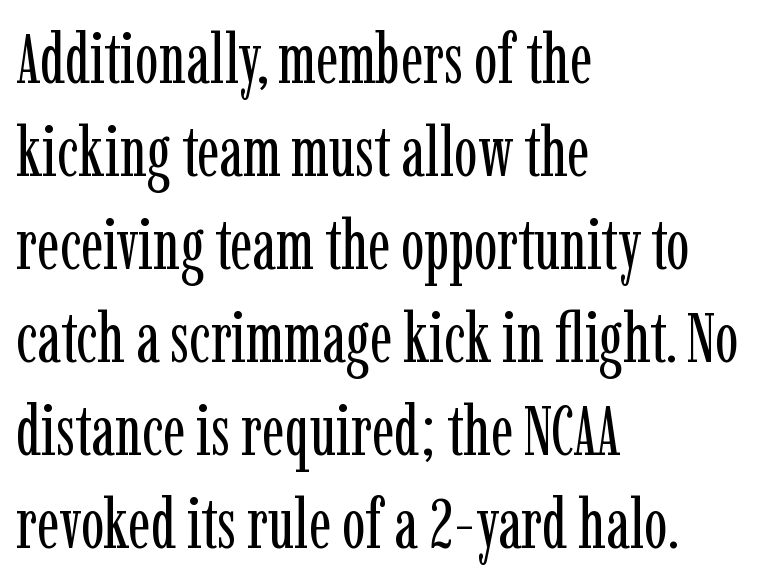
Q: Is the text bold? A: No.
Q: Is the text italic (slanted)? A: No, it is upright.
Q: Is the typeface a serif or a sans-serif typeface? A: Serif.
Q: Is the text underlined? A: No.
Q: How is the paragraph aligned? A: Left-aligned.
Q: Is the spacing between letters normal or unusually wide? A: Normal.
Q: Is the spacing between lines tight, normal or loose? A: Normal.
Q: Width (condensed, normal, or wide)? A: Condensed.
Q: Stroke contrast? A: Low.
Q: x-height? A: Medium.
Q: Monospaced? A: No.
